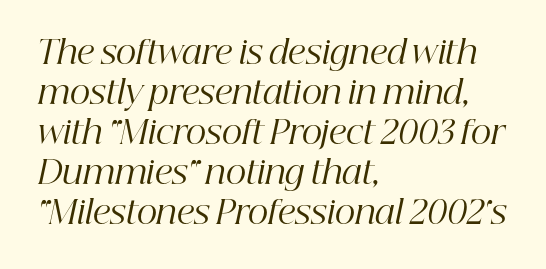
This sample has the flowing, uneven cadence of proportional lettering. Between one letter and the next there's only the usual sliver of space. These lines stack with their left ends in a neat column. Glance below the letters and you will spot only blank space. The typeface has the unassuming heft of standard copy or less. Leading matches the norm, producing a regular column.
